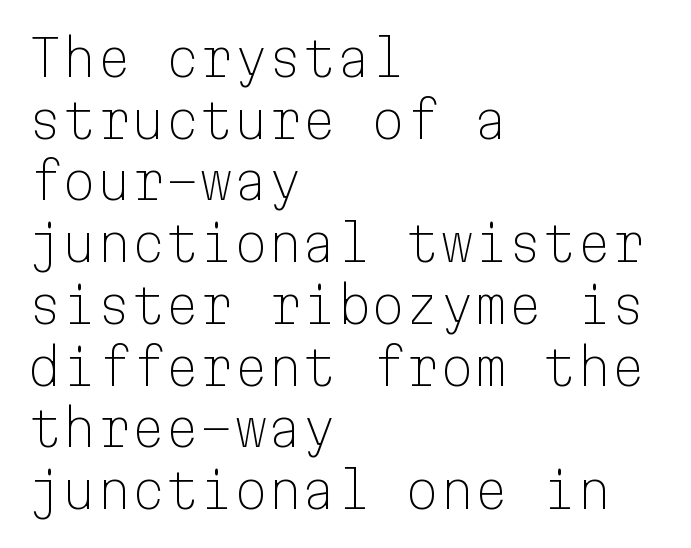
{"serif": "no", "italic": "no", "bold": "no", "weight": "light", "width": "normal", "stroke_contrast": "low", "x_height": "medium", "monospaced": "yes", "underline": "no", "align": "left", "line_spacing": "normal", "line_spacing_ratio": 1.26, "letter_spacing": "normal", "letter_spacing_em": 0.0, "glyph_px": 49}
